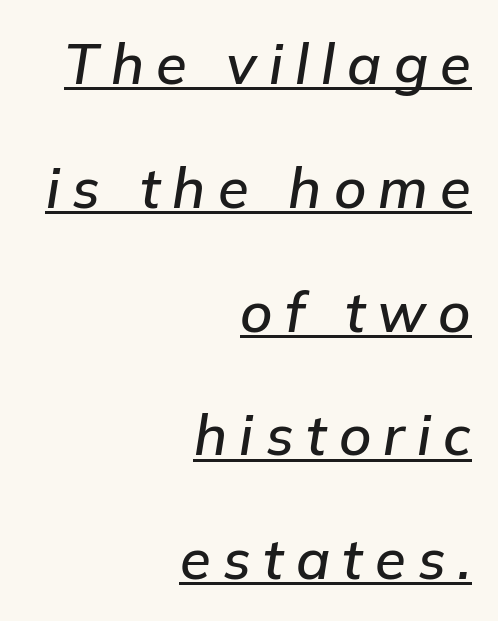
Q: Is the text italic (slanted)? A: Yes, it leans right by about 9 degrees.
Q: Is the text underlined? A: Yes.
Q: How is the paragraph aligned? A: Right-aligned.
Q: Is the spacing between letters normal or unusually wide? A: Unusually wide.
Q: Is the spacing between lines tight, normal or loose? A: Loose.
Q: Width (condensed, normal, or wide)? A: Normal.
Q: Stroke contrast? A: Low.
Q: x-height? A: Medium.
Q: Monospaced? A: No.
